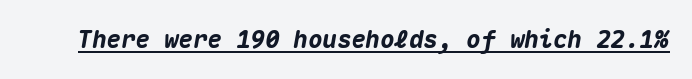
The image shows 24 px bold type, italic (leaning right); set normal letter spacing, underlined.
